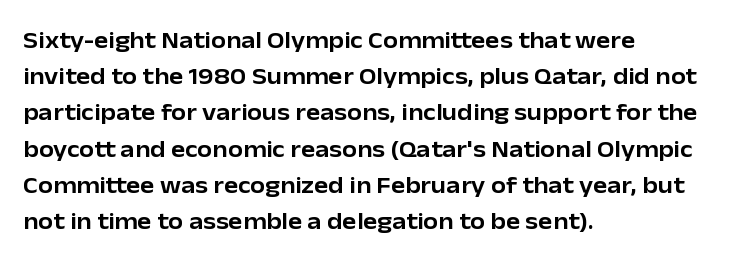
The image shows 24 px text type, upright; set left-aligned, normal line spacing (1.51x), normal letter spacing, not underlined.
